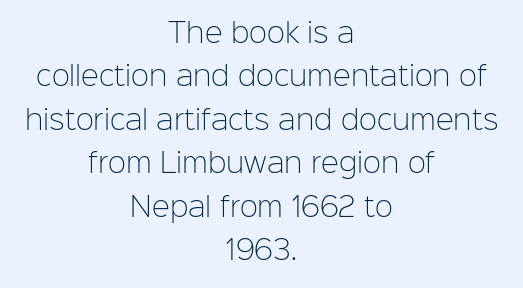
The image shows 27 px text type, upright; set centered, normal line spacing (1.61x), normal letter spacing, not underlined.
